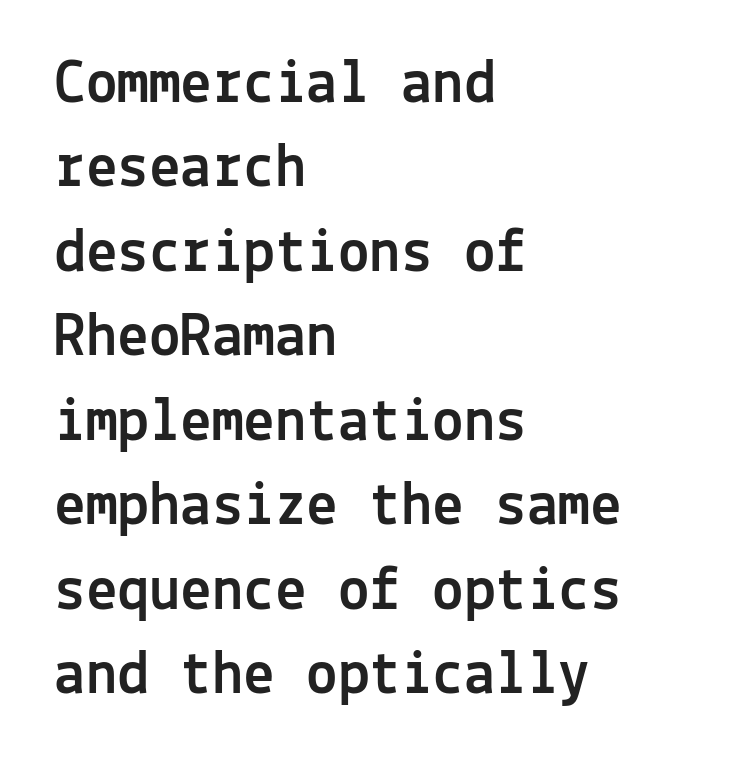
The rendering uses typewriter-style spacing with identical character cells. These lines are set flush left with a ragged right edge. Nothing sits at the stroke ends, so this counts as sans-serif. Check under the words: just untouched page.
